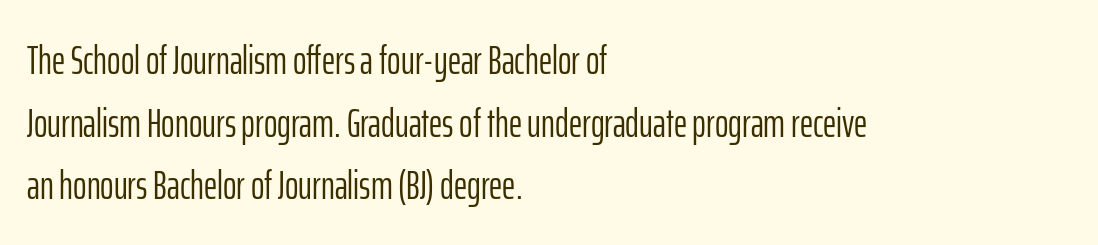
Q: Is the text bold? A: No.
Q: Is the text italic (slanted)? A: No, it is upright.
Q: Is the typeface a serif or a sans-serif typeface? A: Sans-serif.
Q: Is the text underlined? A: No.
Q: How is the paragraph aligned? A: Left-aligned.
Q: Is the spacing between letters normal or unusually wide? A: Normal.
Q: Is the spacing between lines tight, normal or loose? A: Normal.
Q: Width (condensed, normal, or wide)? A: Condensed.
Q: Stroke contrast? A: Low.
Q: x-height? A: Medium.
Q: Monospaced? A: No.
